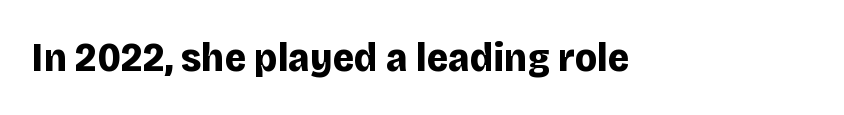
Clear beneath every line of the passage. The letters stand straight up with perfectly vertical stems. These lines are rendered in a variable-pitch font. Nope, no serifs anywhere on these letters. Typographic density is high because the face is bold. There is no visible air inserted between adjacent glyphs.
